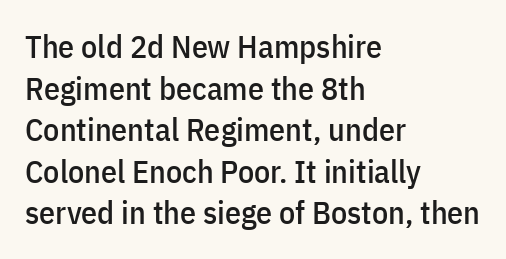
Q: Is the text italic (slanted)? A: No, it is upright.
Q: Is the typeface a serif or a sans-serif typeface? A: Sans-serif.
Q: Is the text underlined? A: No.
Q: How is the paragraph aligned? A: Left-aligned.
Q: Is the spacing between letters normal or unusually wide? A: Normal.
Q: Is the spacing between lines tight, normal or loose? A: Normal.
Q: Width (condensed, normal, or wide)? A: Condensed.
Q: Stroke contrast? A: Low.
Q: x-height? A: Medium.
Q: Monospaced? A: No.
